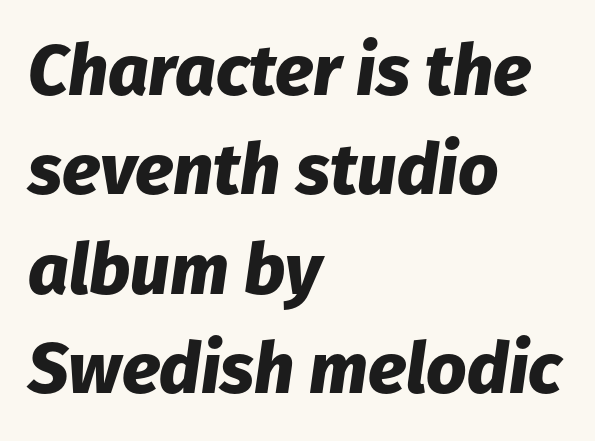
{"italic": "yes", "lean": "right", "slant_degrees": 8, "bold": "yes", "weight": "heavy", "width": "normal", "stroke_contrast": "low", "x_height": "medium", "monospaced": "no", "underline": "no", "align": "left", "line_spacing": "normal", "line_spacing_ratio": 1.4, "letter_spacing": "normal", "letter_spacing_em": 0.0, "glyph_px": 71}
